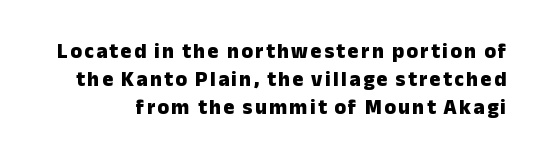
Ascenders rise straight up at ninety degrees. Vertical spacing — default. Unmarked baselines from the first word to the last. As a designer I'd log this as weight 700, bold.
